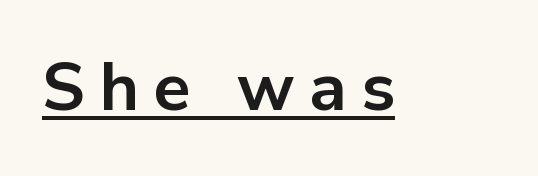
Q: Is the text bold? A: Yes.
Q: Is the text italic (slanted)? A: No, it is upright.
Q: Is the typeface a serif or a sans-serif typeface? A: Sans-serif.
Q: Is the text underlined? A: Yes.
Q: Is the spacing between letters normal or unusually wide? A: Unusually wide.
Q: Width (condensed, normal, or wide)? A: Normal.
Q: Stroke contrast? A: Low.
Q: x-height? A: Medium.
Q: Monospaced? A: No.
